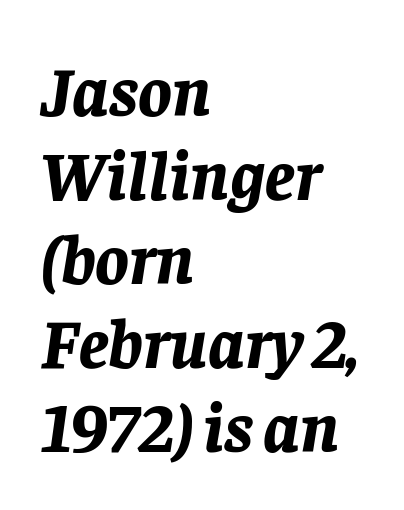
The image shows 70 px bold type, italic (leaning right); set left-aligned, line spacing 1.2x, normal letter spacing, not underlined; low stroke contrast and a large x-height.
